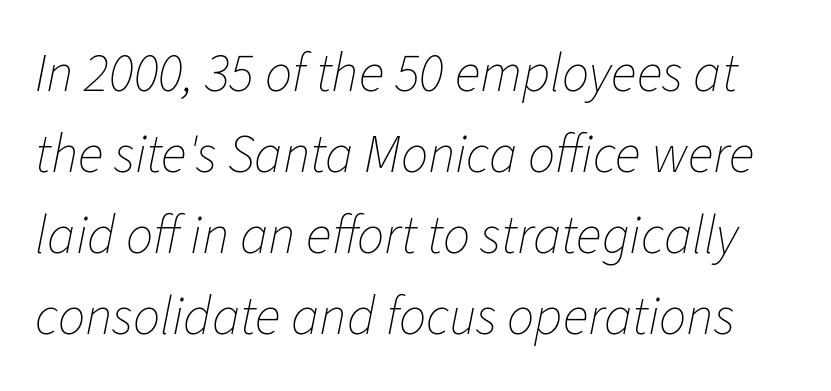
Q: Is the text bold? A: No.
Q: Is the text italic (slanted)? A: Yes, it leans right by about 11 degrees.
Q: Is the text underlined? A: No.
Q: Is the spacing between letters normal or unusually wide? A: Normal.
Q: Is the spacing between lines tight, normal or loose? A: Normal.
Q: Width (condensed, normal, or wide)? A: Normal.
Q: Stroke contrast? A: Low.
Q: x-height? A: Medium.
Q: Monospaced? A: No.
